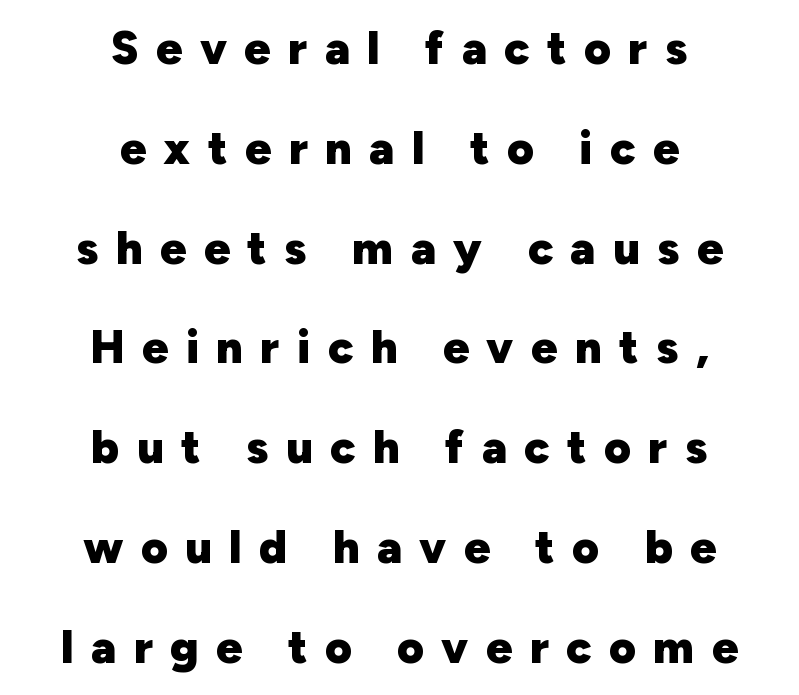
{"serif": "no", "italic": "no", "bold": "yes", "weight": "heavy", "width": "normal", "stroke_contrast": "low", "x_height": "medium", "monospaced": "no", "underline": "no", "align": "center", "line_spacing": "loose", "line_spacing_ratio": 2.17, "letter_spacing": "wide", "letter_spacing_em": 0.38, "glyph_px": 46}
